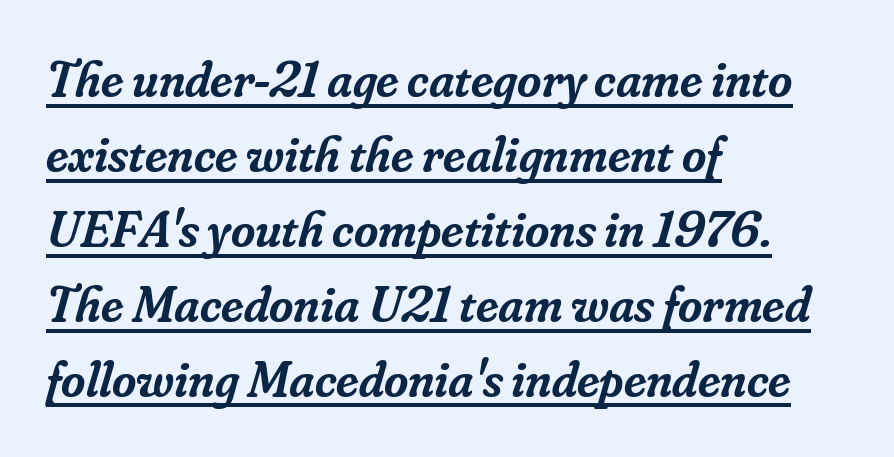
Glance below the letters and you will spot a drawn line. This rendering leaves character spacing at its baseline value. Classification — serif. The letters are semibold — heavier than regular but short of a full bold.
